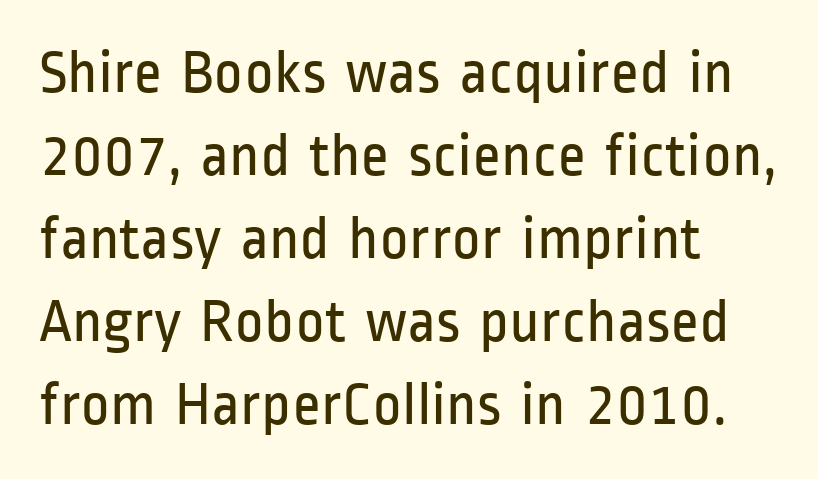
The ragged edge is on the right, which tells us the setting is flush left. The letterforms sit at book weight or below. Are there feet on the stems? There aren't — it's a sans. Looks like regular typesetting: each glyph gets only the width it needs. The specimen omits any rule beneath the text block's lines.
